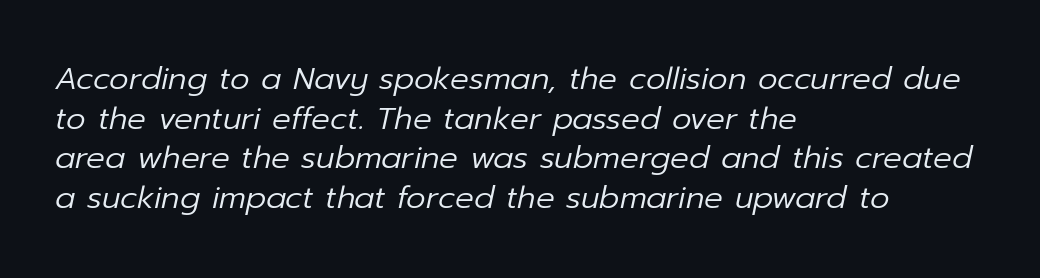
The image shows 31 px regular-weight type, italic (leaning right); set left-aligned, normal line spacing (1.28x), normal letter spacing, not underlined; low stroke contrast and a medium x-height.
